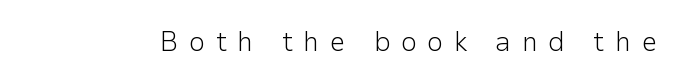
Q: Is the text bold? A: No.
Q: Is the text italic (slanted)? A: No, it is upright.
Q: Is the typeface a serif or a sans-serif typeface? A: Sans-serif.
Q: Is the text underlined? A: No.
Q: Is the spacing between letters normal or unusually wide? A: Unusually wide.
Q: Width (condensed, normal, or wide)? A: Normal.
Q: Stroke contrast? A: Low.
Q: x-height? A: Medium.
Q: Monospaced? A: No.
